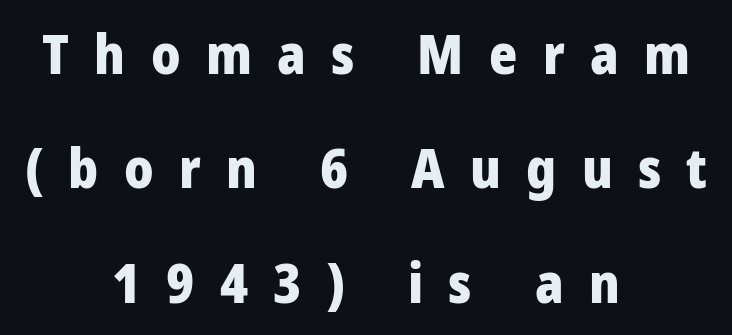
The image shows 54 px heavy sans-serif type, upright; set centered, loose line spacing (2.12x), unusually wide letter spacing (+0.47 em), not underlined; low stroke contrast and a medium x-height.
